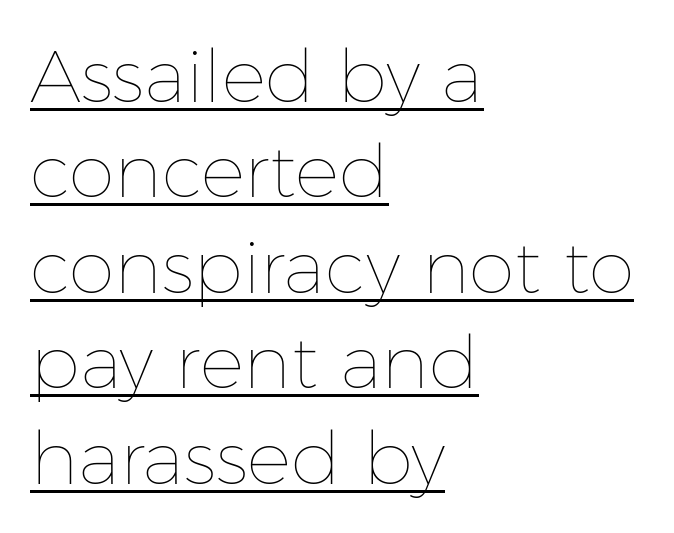
{"italic": "no", "bold": "no", "weight": "thin", "width": "normal", "stroke_contrast": "low", "x_height": "medium", "monospaced": "no", "underline": "yes", "align": "left", "line_spacing": "normal", "line_spacing_ratio": 1.29, "letter_spacing": "normal", "letter_spacing_em": 0.0, "glyph_px": 74}
